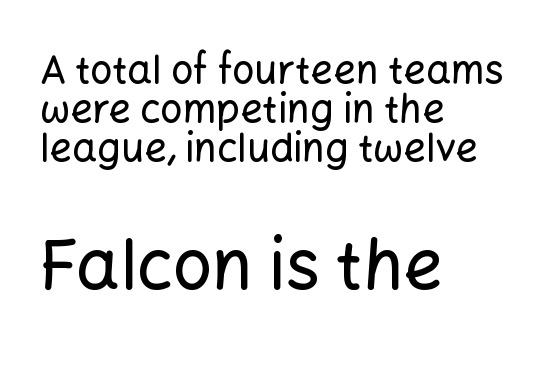
What's the leading like? Squeezed, with rows nearly overlapping. Horizontally, the lines are justified to the leading edge only. Think of a printed novel: that variable character pitch is what you see here. The passage shown begins with its smaller block and ends with its larger one.
